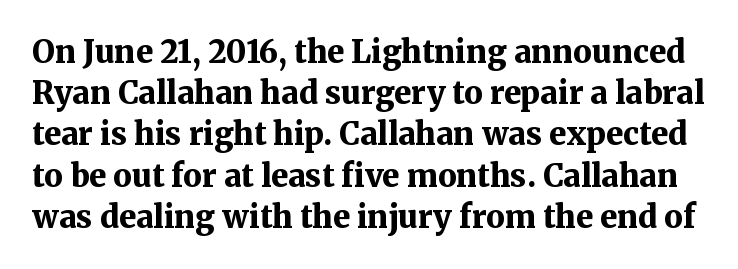
Q: Is the text bold? A: Yes.
Q: Is the text italic (slanted)? A: No, it is upright.
Q: Is the typeface a serif or a sans-serif typeface? A: Serif.
Q: Is the text underlined? A: No.
Q: Is the spacing between letters normal or unusually wide? A: Normal.
Q: Is the spacing between lines tight, normal or loose? A: Normal.
Q: Width (condensed, normal, or wide)? A: Normal.
Q: Stroke contrast? A: Medium.
Q: x-height? A: Medium.
Q: Monospaced? A: No.
